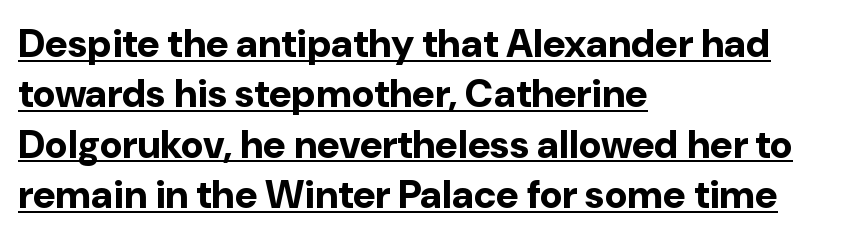
{"serif": "no", "italic": "no", "bold": "yes", "weight": "bold", "width": "normal", "stroke_contrast": "low", "x_height": "medium", "monospaced": "no", "underline": "yes", "align": "left", "line_spacing": "normal", "line_spacing_ratio": 1.29, "letter_spacing": "normal", "letter_spacing_em": 0.0, "glyph_px": 39}
